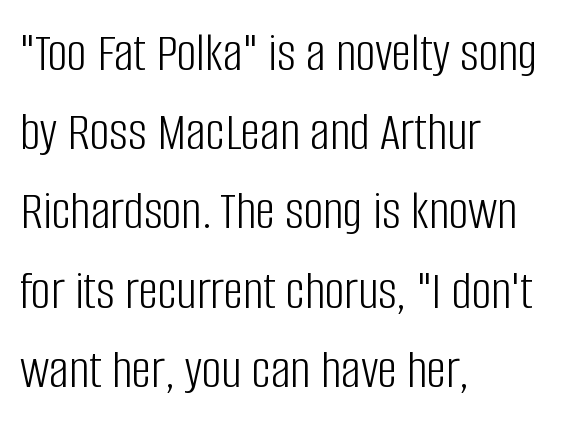
Counters stay open thanks to moderate or lighter strokes. Casual observation: everything's shoved over to the left. A typesetter would call this proportional, since set widths differ per character. No word sits above an underline. Observe the absence of serifs on each vertical stroke in this sample.
